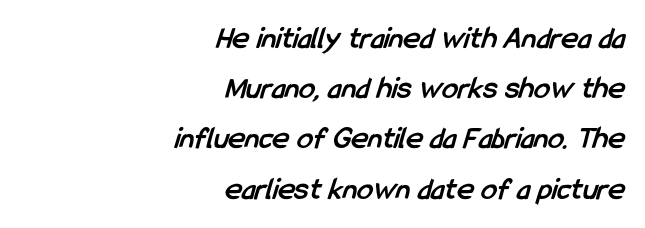
If you drew a ruler down the right edge, every line would touch it. Proportional: the letters do not fall into vertical columns. Observe the ordinary spacing: letters are neighbours, not strangers. Descenders hang freely into open space.
